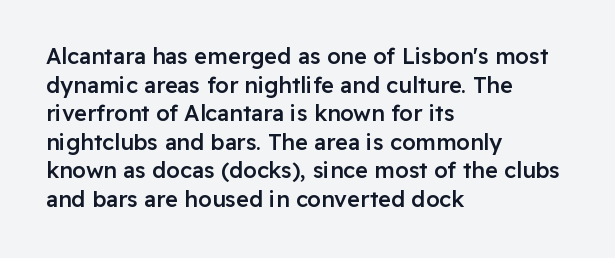
Q: Is the text bold? A: Semi-bold.
Q: Is the text italic (slanted)? A: No, it is upright.
Q: Is the text underlined? A: No.
Q: How is the paragraph aligned? A: Left-aligned.
Q: Is the spacing between letters normal or unusually wide? A: Normal.
Q: Is the spacing between lines tight, normal or loose? A: Normal.
